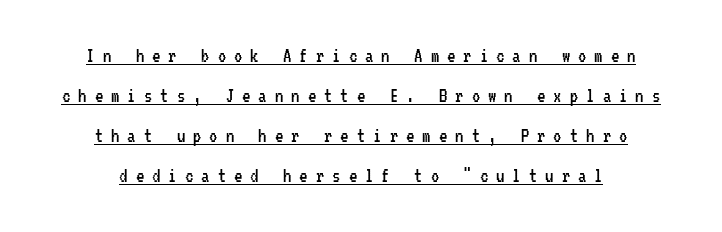
Q: Is the text bold? A: No.
Q: Is the text italic (slanted)? A: No, it is upright.
Q: Is the text underlined? A: Yes.
Q: How is the paragraph aligned? A: Centered.
Q: Is the spacing between letters normal or unusually wide? A: Unusually wide.
Q: Is the spacing between lines tight, normal or loose? A: Loose.
